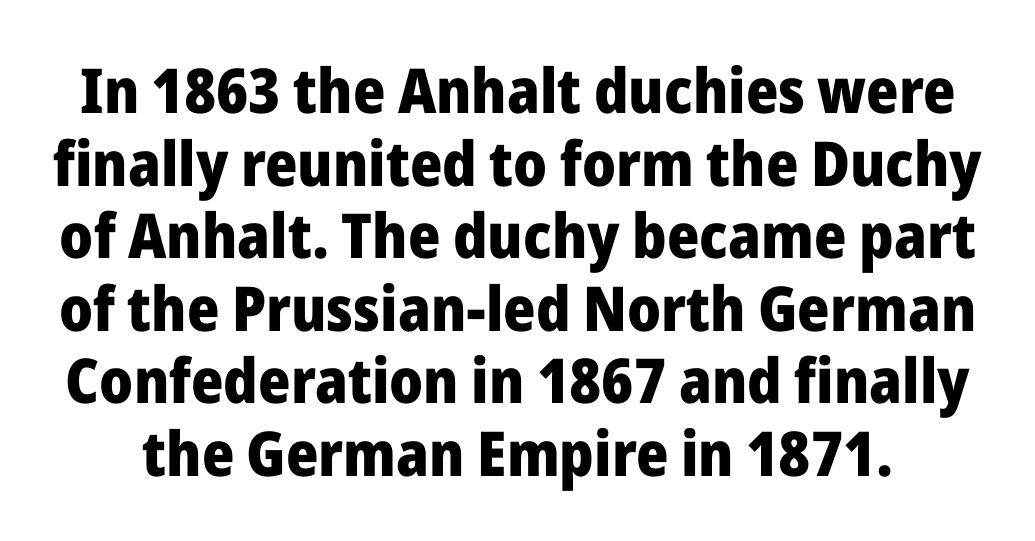
Compared with an ordinary text face, these strokes are far heavier — a full bold. Look at the tracking — it's just the regular setting, nothing added. The passage shown is typed in a proportional face where columns would drift. The characters display no serif detailing; their extremities are plain. Notice how the stems are strictly vertical — no italics here.
